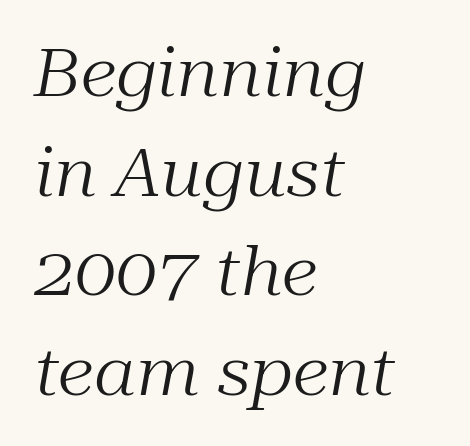
Q: Is the text bold? A: No.
Q: Is the text italic (slanted)? A: Yes, it leans right by about 10 degrees.
Q: Is the typeface a serif or a sans-serif typeface? A: Serif.
Q: Is the text underlined? A: No.
Q: How is the paragraph aligned? A: Left-aligned.
Q: Is the spacing between letters normal or unusually wide? A: Normal.
Q: Is the spacing between lines tight, normal or loose? A: Normal.
Q: Width (condensed, normal, or wide)? A: Normal.
Q: Stroke contrast? A: Medium.
Q: x-height? A: Medium.
Q: Monospaced? A: No.
